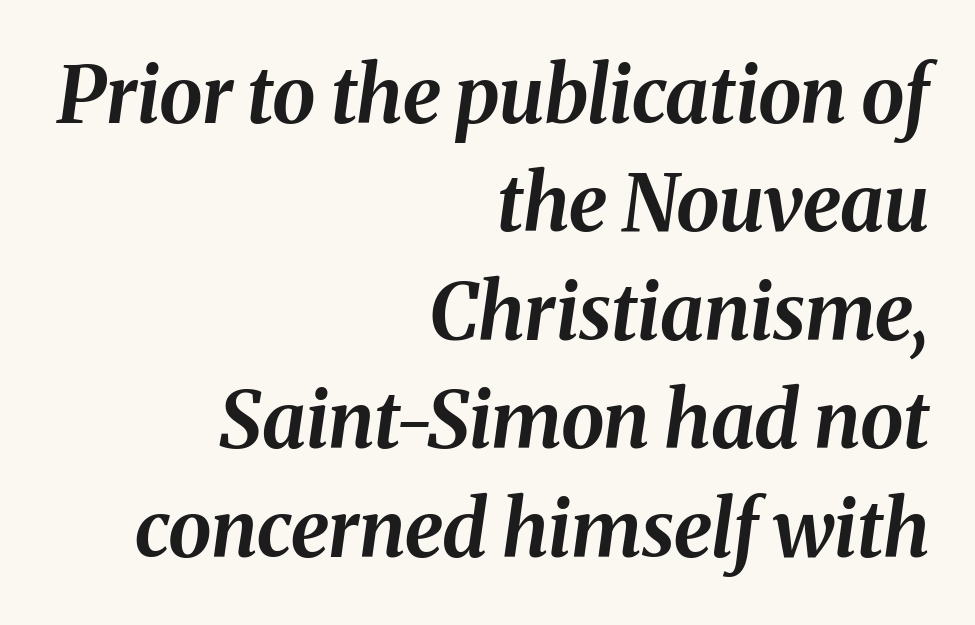
Caption: multi-line text, flush right, ragged left. In terms of letterspacing, this is plain default setting. Note the varied advance widths — an 'i' is clearly narrower than an 'm'. Compared with an ordinary text face, these strokes are far heavier — a full bold. An italicized treatment has been applied to the whole sample.
